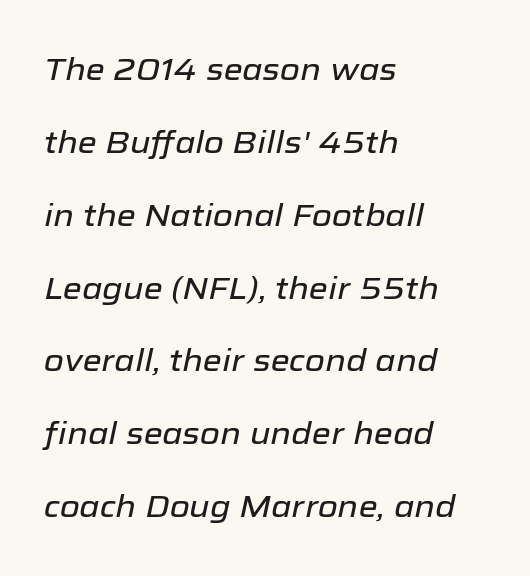
{"italic": "yes", "lean": "right", "slant_degrees": 12, "width": "normal", "stroke_contrast": "low", "x_height": "medium", "monospaced": "no", "underline": "no", "align": "left", "line_spacing": "loose", "line_spacing_ratio": 2.35, "letter_spacing": "normal", "letter_spacing_em": 0.0, "glyph_px": 31}
